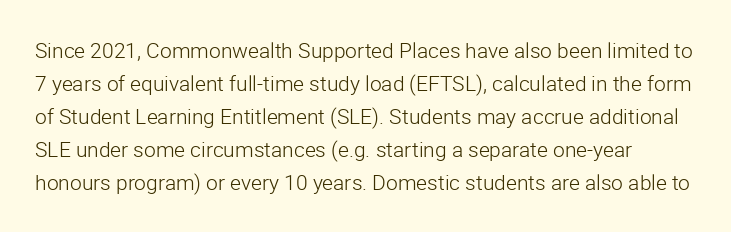
Q: Is the text bold? A: No.
Q: Is the text italic (slanted)? A: No, it is upright.
Q: Is the text underlined? A: No.
Q: Is the spacing between letters normal or unusually wide? A: Normal.
Q: Is the spacing between lines tight, normal or loose? A: Normal.
